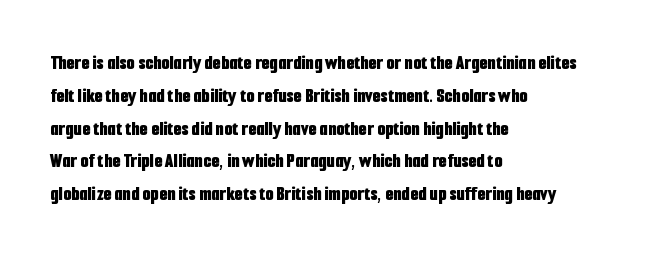
{"italic": "no", "bold": "yes", "underline": "no", "align": "left", "line_spacing": "normal", "line_spacing_ratio": 1.56, "letter_spacing": "normal", "letter_spacing_em": 0.0, "glyph_px": 21}
